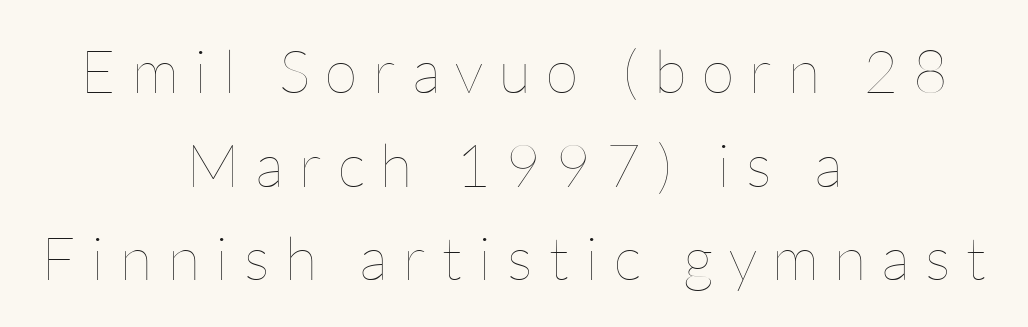
{"italic": "no", "bold": "no", "weight": "thin", "width": "normal", "stroke_contrast": "low", "x_height": "medium", "monospaced": "no", "underline": "no", "align": "center", "line_spacing": "normal", "line_spacing_ratio": 1.56, "letter_spacing": "wide", "letter_spacing_em": 0.26, "glyph_px": 60}
